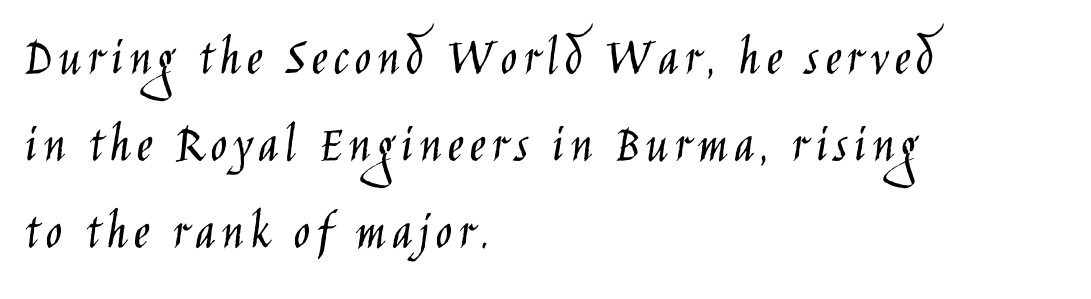
{"serif": "no", "bold": "no", "weight": "light", "width": "condensed", "stroke_contrast": "low", "x_height": "large", "monospaced": "no", "underline": "no", "align": "left", "line_spacing": "normal", "line_spacing_ratio": 1.58, "glyph_px": 55}
